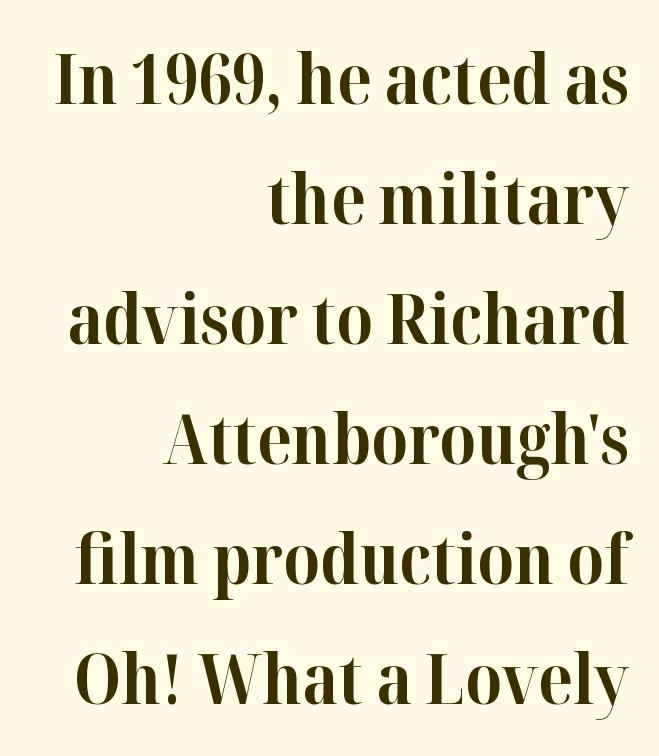
The letterforms sit shoulder to shoulder at normal distance. The type family on display is of the serif kind. Spacing verdict: proportional, widths tailored to each character. Designer's note — italics off, roman on. This is heavy type, rendered in bold. Every row of glyphs terminates at an identical x-position on the right.
